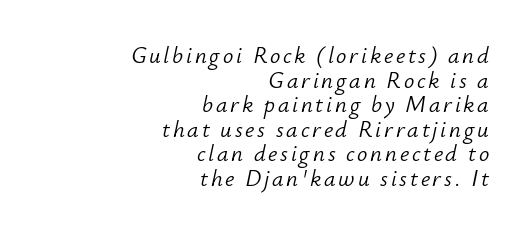
Q: Is the text bold? A: No.
Q: Is the text italic (slanted)? A: Yes, it leans right by about 12 degrees.
Q: Is the text underlined? A: No.
Q: How is the paragraph aligned? A: Right-aligned.
Q: Is the spacing between lines tight, normal or loose? A: Tight.
